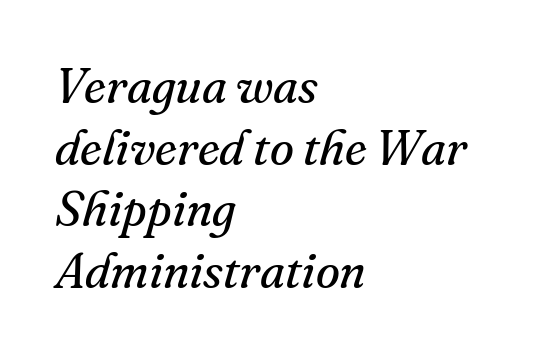
Inter-character spacing is left at the font's built-in metrics. Every row of glyphs begins at an identical x-position on the left. No extra ink here — the face is not bold. Examine the stroke ends and you'll spot serifs. This sample has the flowing, uneven cadence of proportional lettering. Does the leading feel generous? No, just average.
